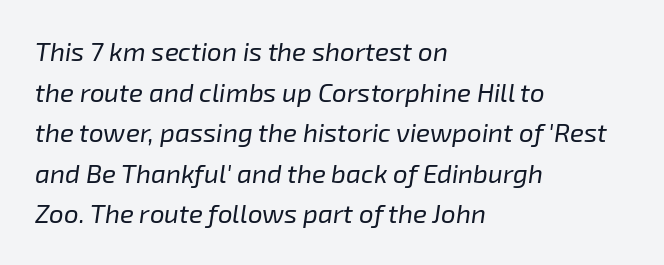
{"italic": "yes", "lean": "right", "slant_degrees": 8, "bold": "no", "underline": "no", "align": "left", "line_spacing": "normal", "line_spacing_ratio": 1.56, "letter_spacing": "normal", "letter_spacing_em": 0.0, "glyph_px": 26}
